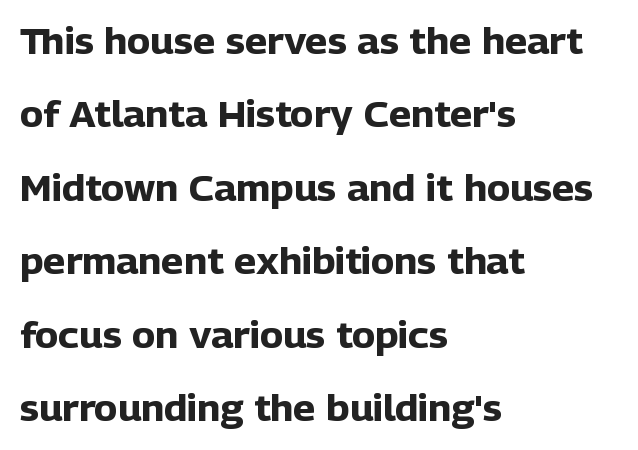
The rendering shows plain stroke endings on the letterforms — a sans-serif design. Heavy-handed strokes throughout: this text is bold. You could call the tracking neutral — neither tight nor loose. You could not count columns in this text — the font is proportionally spaced.
